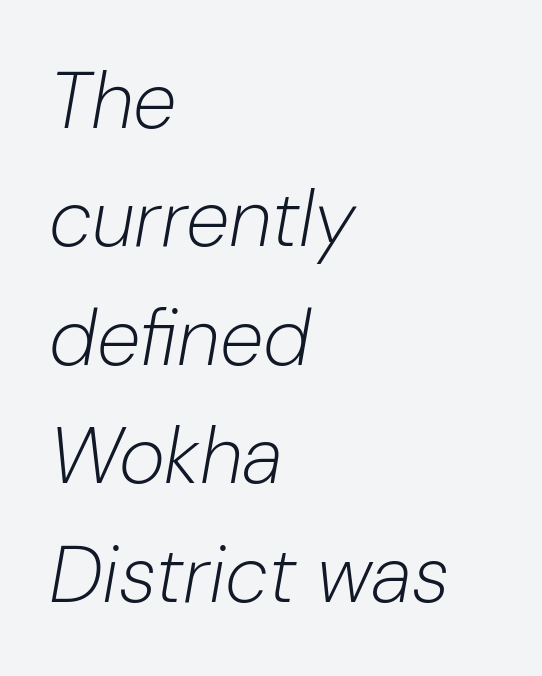
The image shows 79 px light type, italic (leaning right); set left-aligned, normal line spacing (1.5x), normal letter spacing, not underlined; low stroke contrast and a medium x-height.
